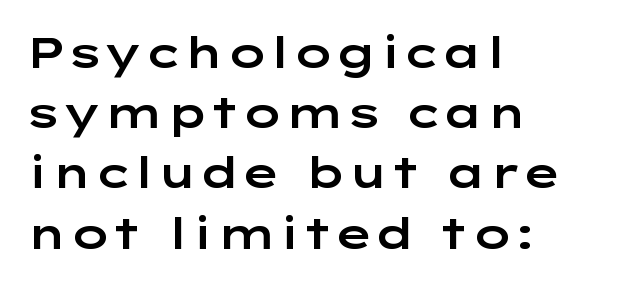
{"serif": "no", "italic": "no", "width": "wide", "stroke_contrast": "low", "x_height": "medium", "monospaced": "no", "underline": "no", "align": "left", "line_spacing": "normal", "line_spacing_ratio": 1.4, "letter_spacing": "normal", "letter_spacing_em": 0.0, "glyph_px": 43}
